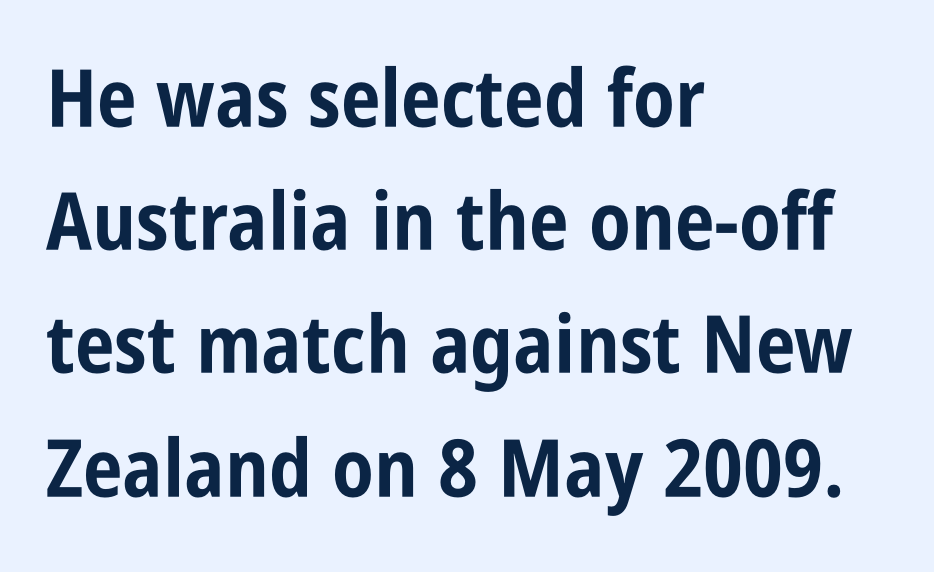
{"serif": "no", "italic": "no", "bold": "yes", "weight": "bold", "width": "condensed", "stroke_contrast": "low", "x_height": "large", "monospaced": "no", "underline": "no", "align": "left", "line_spacing": "normal", "line_spacing_ratio": 1.54, "letter_spacing": "normal", "letter_spacing_em": 0.0, "glyph_px": 80}
